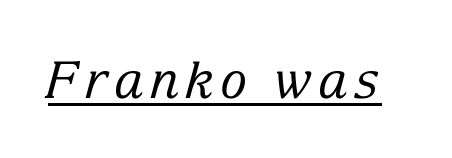
{"serif": "yes", "italic": "yes", "lean": "right", "slant_degrees": 15, "bold": "no", "weight": "regular", "width": "normal", "stroke_contrast": "low", "x_height": "medium", "monospaced": "no", "underline": "yes", "glyph_px": 51}
